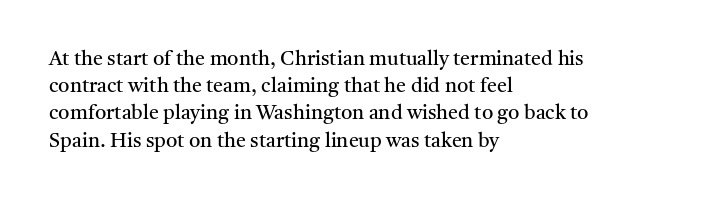
The image shows 20 px text type, upright; set left-aligned, normal line spacing (1.36x), normal letter spacing, not underlined.
